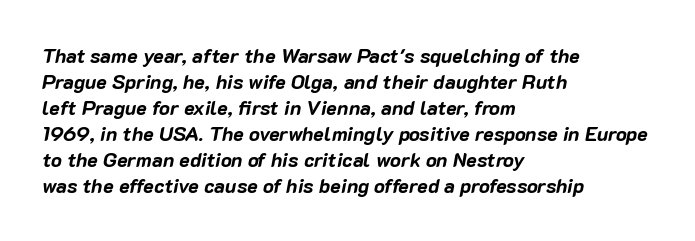
The image shows 20 px bold type, italic (leaning right); set left-aligned, normal line spacing (1.3x), normal letter spacing, not underlined.
